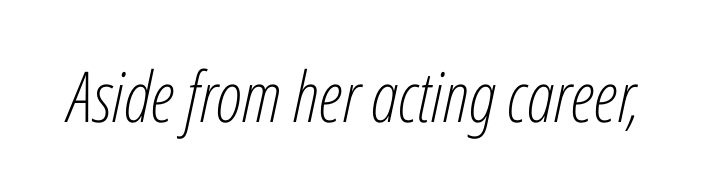
The strokes are not fattened; the text isn't bold. Students, note that the glyphs here touch the page at normal intervals. The axis of the letterforms is tilted away from vertical. The passage shown is typed in a proportional face where columns would drift.
